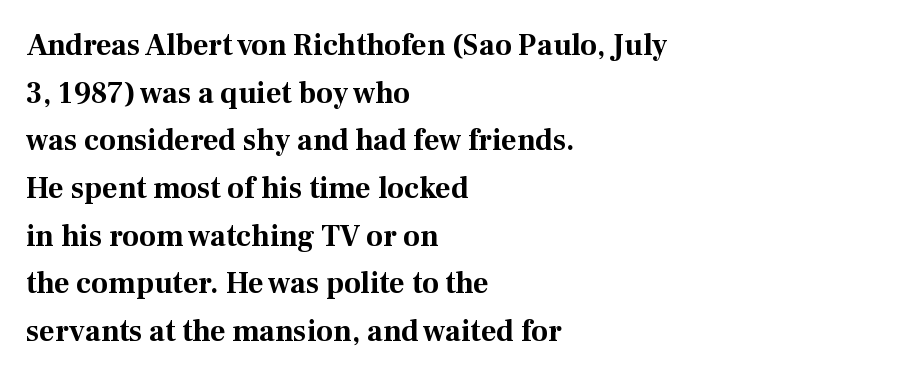
The image shows 30 px bold serif type, upright; set left-aligned, normal line spacing (1.59x), normal letter spacing, not underlined; medium stroke contrast and a medium x-height.
